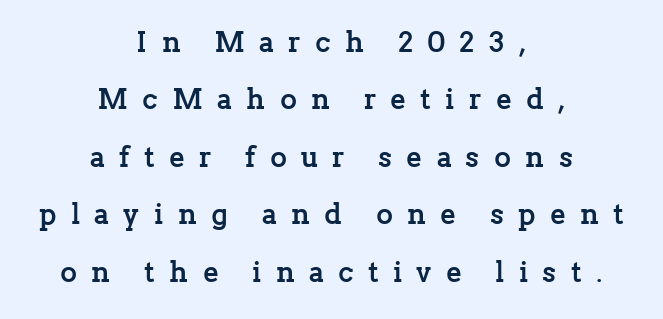
Q: Is the text bold? A: Yes.
Q: Is the text italic (slanted)? A: No, it is upright.
Q: Is the typeface a serif or a sans-serif typeface? A: Serif.
Q: Is the text underlined? A: No.
Q: How is the paragraph aligned? A: Centered.
Q: Is the spacing between letters normal or unusually wide? A: Unusually wide.
Q: Is the spacing between lines tight, normal or loose? A: Loose.
Q: Width (condensed, normal, or wide)? A: Normal.
Q: Stroke contrast? A: Low.
Q: x-height? A: Medium.
Q: Monospaced? A: No.
